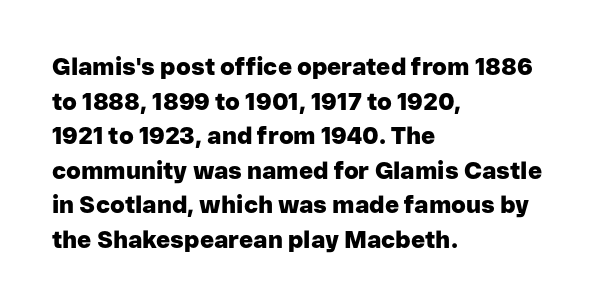
{"italic": "no", "bold": "yes", "underline": "no", "align": "left", "line_spacing": "normal", "line_spacing_ratio": 1.44, "letter_spacing": "normal", "letter_spacing_em": 0.0, "glyph_px": 24}
